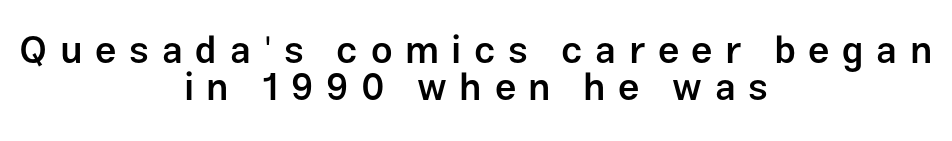
The image shows 38 px semibold sans-serif type, upright; set centered, tight line spacing (0.97x), unusually wide letter spacing (+0.33 em), not underlined; low stroke contrast and a medium x-height.
